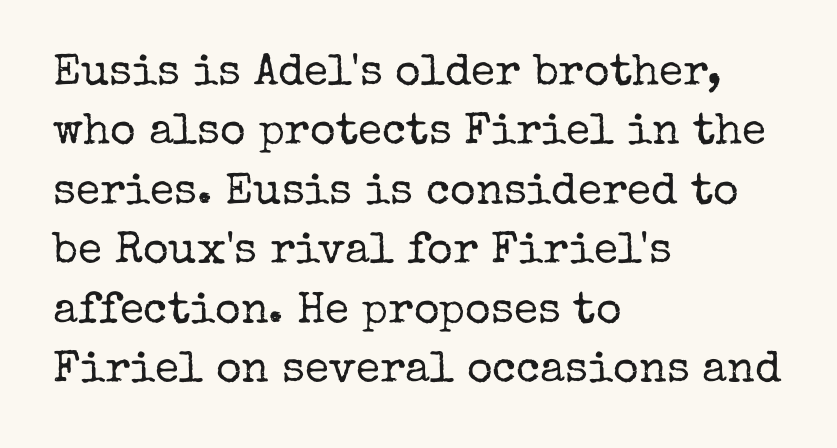
{"serif": "yes", "italic": "no", "bold": "no", "weight": "regular", "width": "normal", "stroke_contrast": "low", "x_height": "medium", "monospaced": "no", "underline": "no", "align": "left", "line_spacing": "normal", "line_spacing_ratio": 1.35, "letter_spacing": "normal", "letter_spacing_em": 0.0, "glyph_px": 44}
